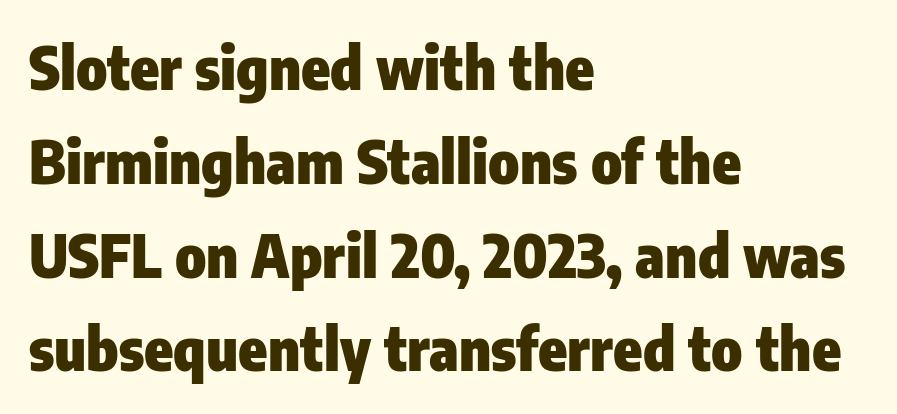
Each line starts at the same left margin while the right side varies. The horizontal fit of the characters is conventional and even. The face used here has the dense, thick strokes of a bold. Posture: upright roman.
